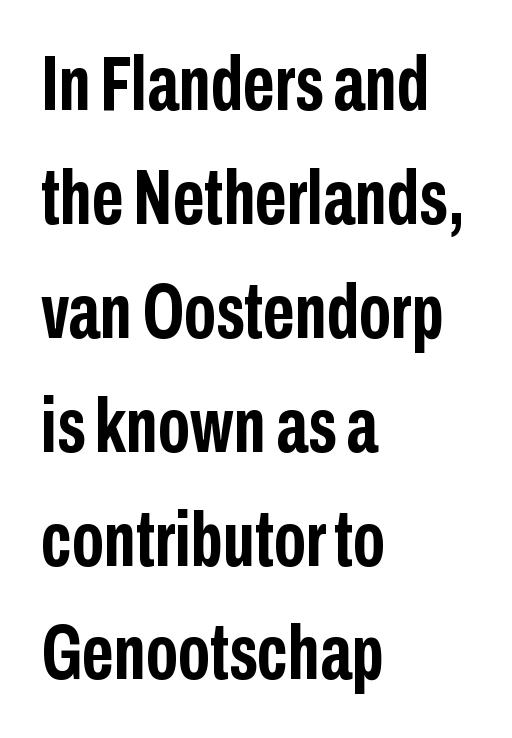
Q: Is the text bold? A: Yes.
Q: Is the text italic (slanted)? A: No, it is upright.
Q: Is the typeface a serif or a sans-serif typeface? A: Sans-serif.
Q: Is the text underlined? A: No.
Q: How is the paragraph aligned? A: Left-aligned.
Q: Is the spacing between letters normal or unusually wide? A: Normal.
Q: Is the spacing between lines tight, normal or loose? A: Normal.
Q: Width (condensed, normal, or wide)? A: Condensed.
Q: Stroke contrast? A: Low.
Q: x-height? A: Medium.
Q: Monospaced? A: No.
